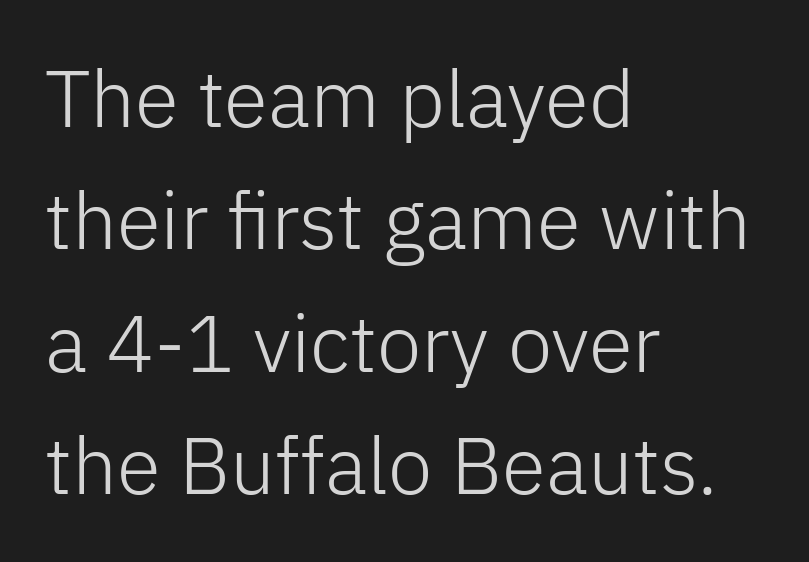
Q: Is the text bold? A: No.
Q: Is the text italic (slanted)? A: No, it is upright.
Q: Is the typeface a serif or a sans-serif typeface? A: Sans-serif.
Q: Is the text underlined? A: No.
Q: How is the paragraph aligned? A: Left-aligned.
Q: Is the spacing between letters normal or unusually wide? A: Normal.
Q: Is the spacing between lines tight, normal or loose? A: Normal.
Q: Width (condensed, normal, or wide)? A: Normal.
Q: Stroke contrast? A: Low.
Q: x-height? A: Medium.
Q: Monospaced? A: No.
